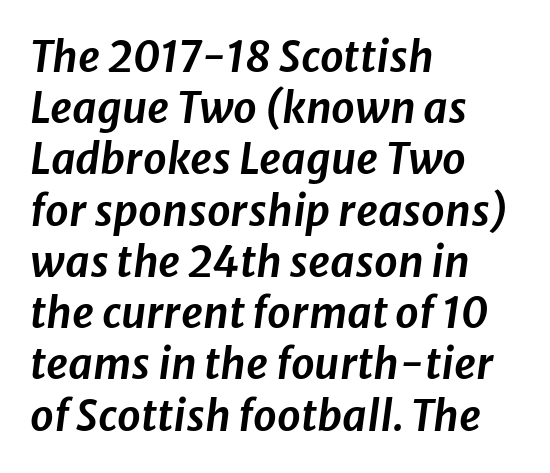
{"italic": "yes", "lean": "right", "slant_degrees": 8, "width": "normal", "stroke_contrast": "low", "x_height": "medium", "monospaced": "no", "underline": "no", "align": "left", "line_spacing_ratio": 1.22, "letter_spacing": "normal", "letter_spacing_em": 0.0, "glyph_px": 42}
